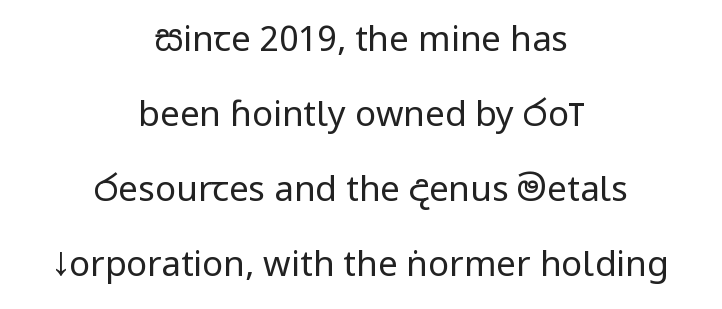
The image shows 35 px regular-weight, condensed sans-serif type, upright; set centered, loose line spacing (2.14x), normal letter spacing, not underlined; low stroke contrast and a large x-height.
